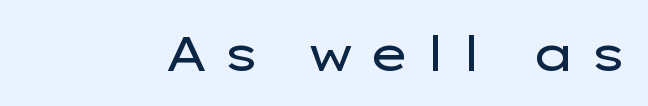
The image shows 48 px regular-weight, wide sans-serif type, upright; set unusually wide letter spacing (+0.29 em), not underlined; low stroke contrast and a medium x-height.
